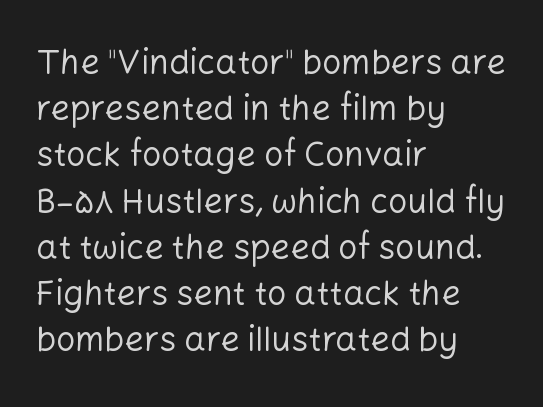
Q: Is the text bold? A: No.
Q: Is the text italic (slanted)? A: No, it is upright.
Q: Is the typeface a serif or a sans-serif typeface? A: Sans-serif.
Q: Is the text underlined? A: No.
Q: How is the paragraph aligned? A: Left-aligned.
Q: Is the spacing between letters normal or unusually wide? A: Normal.
Q: Is the spacing between lines tight, normal or loose? A: Normal.
Q: Width (condensed, normal, or wide)? A: Normal.
Q: Stroke contrast? A: Low.
Q: x-height? A: Medium.
Q: Monospaced? A: No.
